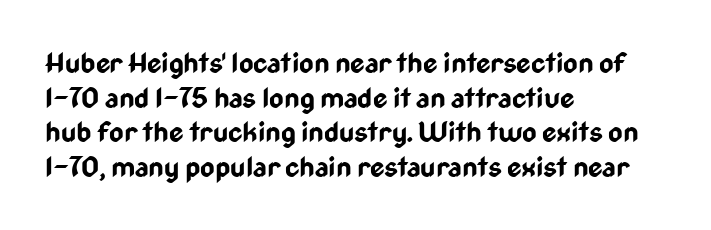
Nothing unusual about the tracking: characters are spaced as the font intends. Does the type have serifs? No, each stem ends abruptly. Just letters on the line, the space beneath them empty. A roman cut, with each character standing at attention.
